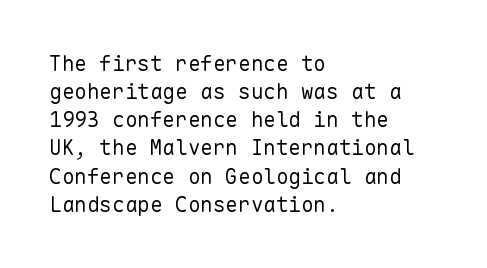
Visually the block forms a straight wall on the left and a jagged coastline on the right. Style check: upright. Bold? No — there's no thickening of the strokes. Notice how descenders clear the ascenders below comfortably — that's standard leading. Each word holds together tightly as a unit, with standard inter-letter gaps.
